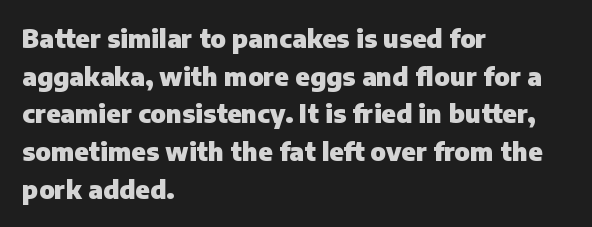
Students, note that the glyphs here touch the page at normal intervals. The vertical gap from one line to the next is medium. The lettering stays uniformly vertical, giving the passage a roman look. The lines are quadded left. Heft: maximum for text — a bold. Type without underlining.
